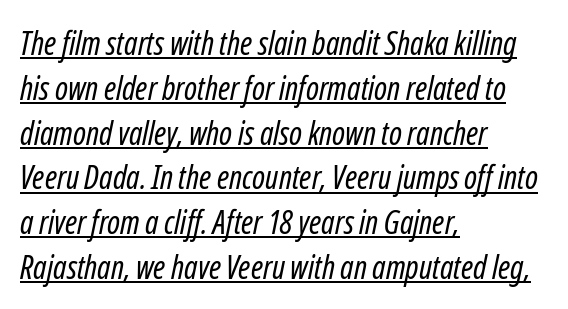
Does the lettering tilt? It does — this is italic. Each line of the rendering has a horizontal stroke beneath the glyphs. Heft: none added — not bold. The passage shown has conventional tracking throughout. Students, observe: this is what conventionally led text looks like. Line beginnings align vertically; line endings do not.
